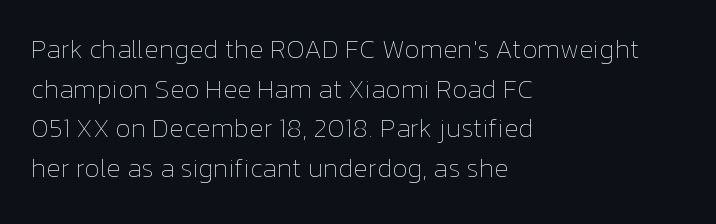
The image shows 27 px text type, upright; set left-aligned, normal line spacing (1.47x), normal letter spacing, not underlined.
